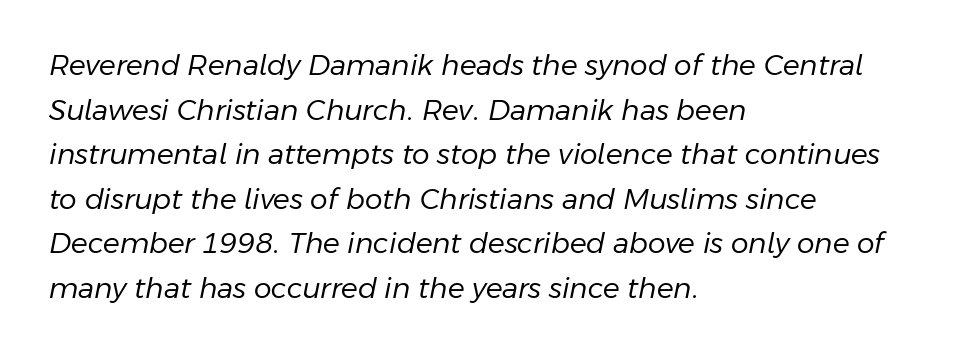
{"italic": "yes", "lean": "right", "slant_degrees": 11, "bold": "no", "weight": "regular", "width": "normal", "stroke_contrast": "low", "x_height": "medium", "monospaced": "no", "underline": "no", "align": "left", "line_spacing": "normal", "line_spacing_ratio": 1.59, "letter_spacing": "normal", "letter_spacing_em": 0.0, "glyph_px": 28}
